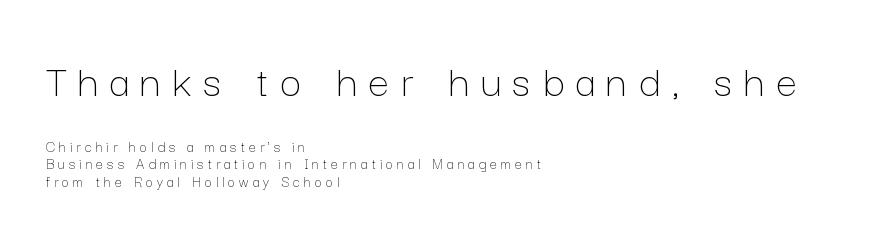
{"italic": "no", "bold": "no", "weight": "thin", "width": "normal", "stroke_contrast": "low", "x_height": "medium", "monospaced": "no", "underline": "no", "align": "left", "line_spacing": "tight", "line_spacing_ratio": 1.09, "letter_spacing": "wide", "letter_spacing_em": 0.25, "larger_block": "first", "size_ratio": 2.94, "glyph_px": 47}
